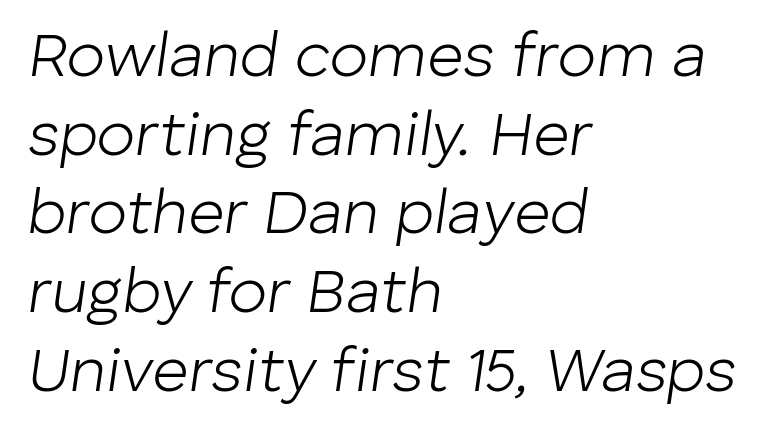
The image shows 63 px light type, italic (leaning right); set left-aligned, normal line spacing (1.25x), normal letter spacing, not underlined; low stroke contrast and a medium x-height.
